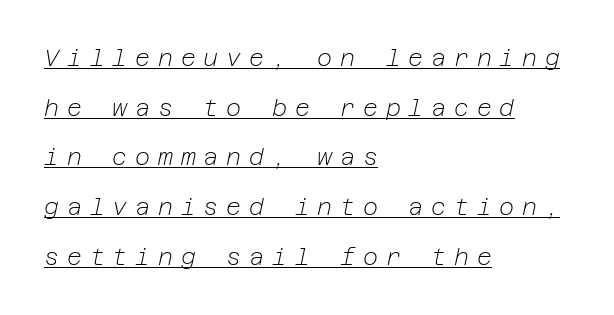
The image shows 23 px text type, italic (leaning right); set left-aligned, loose line spacing (2.16x), unusually wide letter spacing (+0.34 em), underlined.
